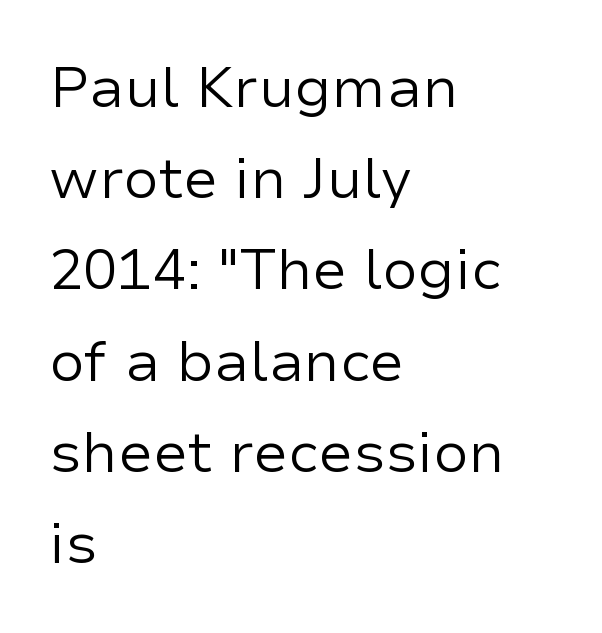
The image shows 57 px regular-weight sans-serif type, upright; set left-aligned, normal line spacing (1.6x), normal letter spacing, not underlined; low stroke contrast and a medium x-height.
